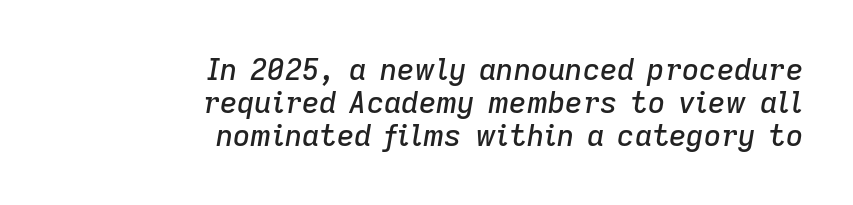
Q: Is the text italic (slanted)? A: Yes, it leans right by about 9 degrees.
Q: Is the text underlined? A: No.
Q: How is the paragraph aligned? A: Right-aligned.
Q: Is the spacing between letters normal or unusually wide? A: Normal.
Q: Is the spacing between lines tight, normal or loose? A: Tight.
Q: Width (condensed, normal, or wide)? A: Normal.
Q: Stroke contrast? A: Low.
Q: x-height? A: Medium.
Q: Monospaced? A: No.
